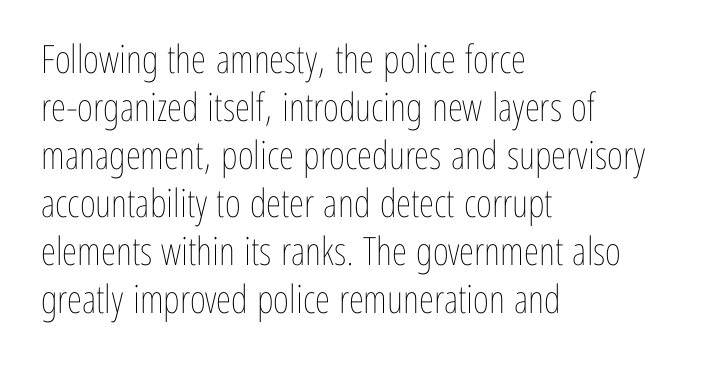
The image shows 39 px thin, condensed type, upright; set left-aligned, line spacing 1.23x, normal letter spacing, not underlined; low stroke contrast and a medium x-height.
